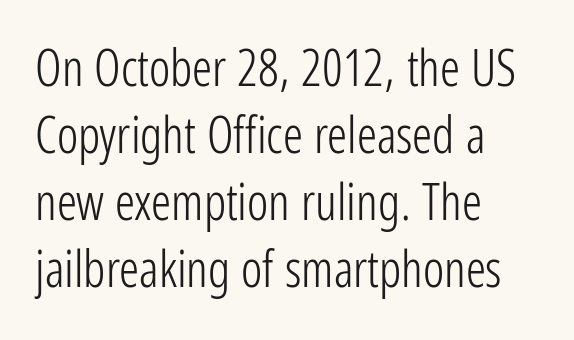
Q: Is the text bold? A: No.
Q: Is the text italic (slanted)? A: No, it is upright.
Q: Is the typeface a serif or a sans-serif typeface? A: Sans-serif.
Q: Is the text underlined? A: No.
Q: How is the paragraph aligned? A: Left-aligned.
Q: Is the spacing between letters normal or unusually wide? A: Normal.
Q: Is the spacing between lines tight, normal or loose? A: Normal.
Q: Width (condensed, normal, or wide)? A: Condensed.
Q: Stroke contrast? A: Low.
Q: x-height? A: Medium.
Q: Monospaced? A: No.
